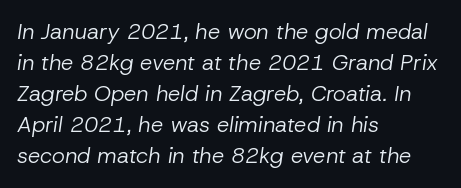
The letters sit at their default tracking, neither squeezed nor spread. An italicized treatment has been applied to the whole sample. The font sits on the lighter half of the weight spectrum, regular included. Baseline-to-baseline distance is the conventional proportion of letter height. Reading down the block, your eye returns to a fixed left position each line.
